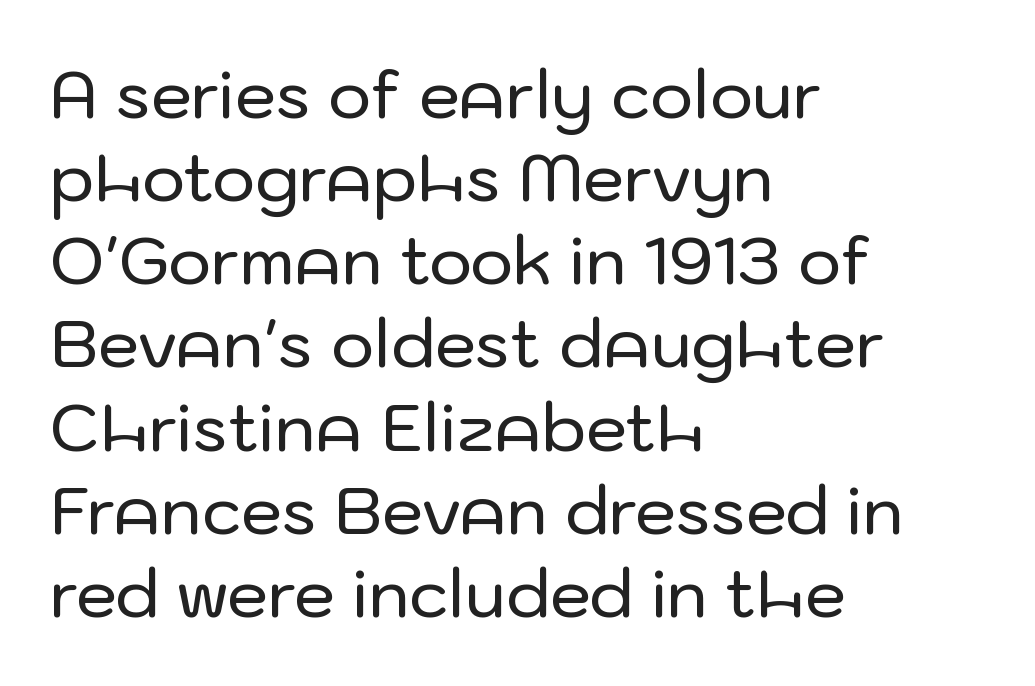
Q: Is the text italic (slanted)? A: No, it is upright.
Q: Is the typeface a serif or a sans-serif typeface? A: Sans-serif.
Q: Is the text underlined? A: No.
Q: How is the paragraph aligned? A: Left-aligned.
Q: Is the spacing between letters normal or unusually wide? A: Normal.
Q: Is the spacing between lines tight, normal or loose? A: Normal.
Q: Width (condensed, normal, or wide)? A: Normal.
Q: Stroke contrast? A: Low.
Q: x-height? A: Medium.
Q: Monospaced? A: No.
